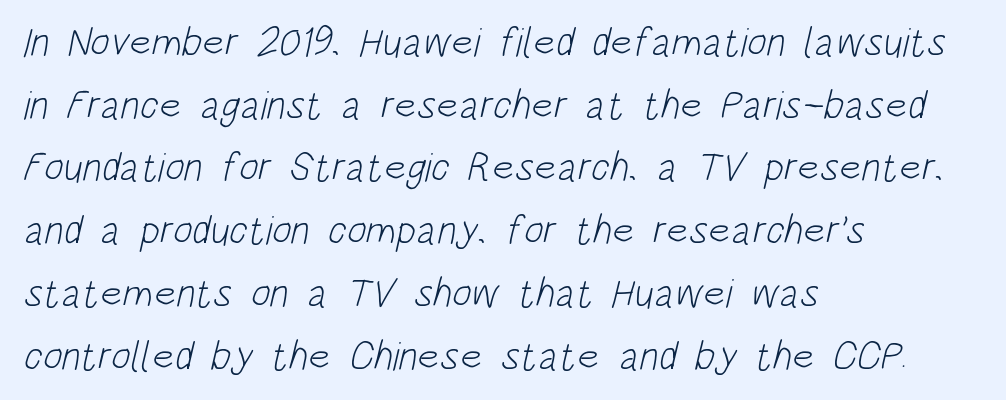
Q: Is the text bold? A: No.
Q: Is the typeface a serif or a sans-serif typeface? A: Sans-serif.
Q: Is the text underlined? A: No.
Q: How is the paragraph aligned? A: Left-aligned.
Q: Is the spacing between letters normal or unusually wide? A: Normal.
Q: Is the spacing between lines tight, normal or loose? A: Normal.
Q: Width (condensed, normal, or wide)? A: Condensed.
Q: Stroke contrast? A: Low.
Q: x-height? A: Large.
Q: Monospaced? A: No.
